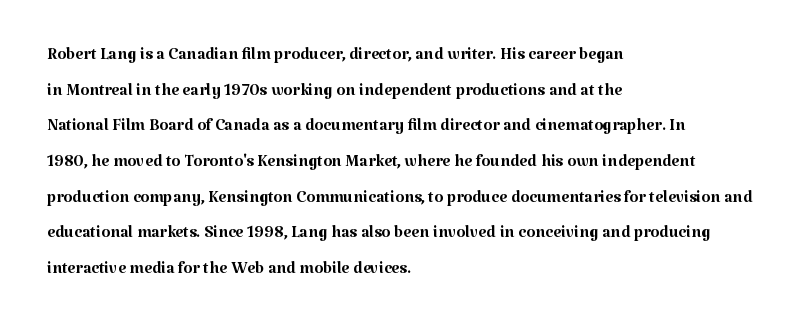
The image shows 23 px text type, upright; set left-aligned, normal line spacing (1.55x), normal letter spacing, not underlined.
